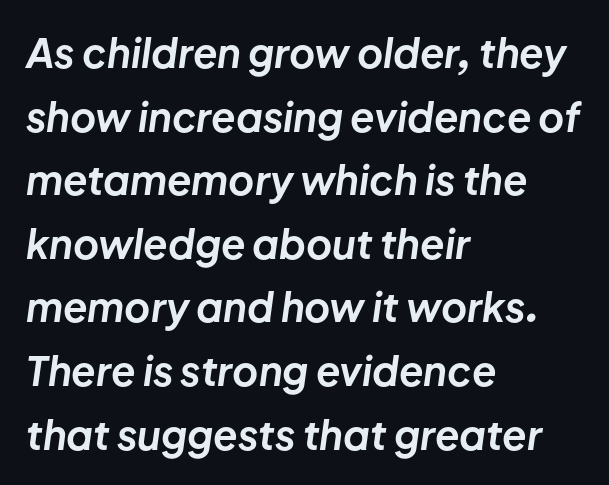
{"italic": "yes", "lean": "right", "slant_degrees": 8, "bold": "yes", "weight": "bold", "width": "normal", "stroke_contrast": "low", "x_height": "medium", "monospaced": "no", "underline": "no", "align": "left", "line_spacing": "normal", "line_spacing_ratio": 1.59, "letter_spacing": "normal", "letter_spacing_em": 0.0, "glyph_px": 40}
